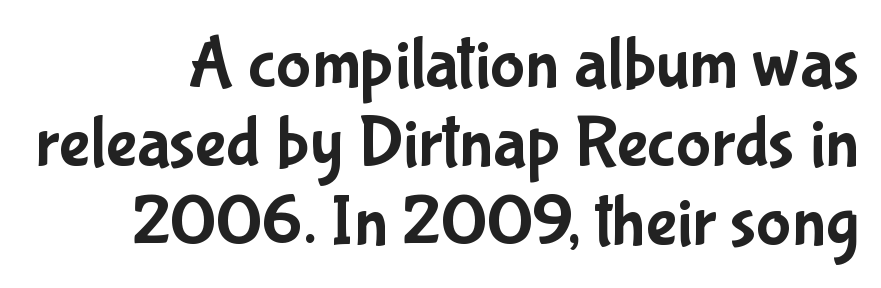
The image shows 73 px condensed sans-serif type, upright; set tight line spacing (1.08x), normal letter spacing, not underlined; low stroke contrast and a medium x-height.
